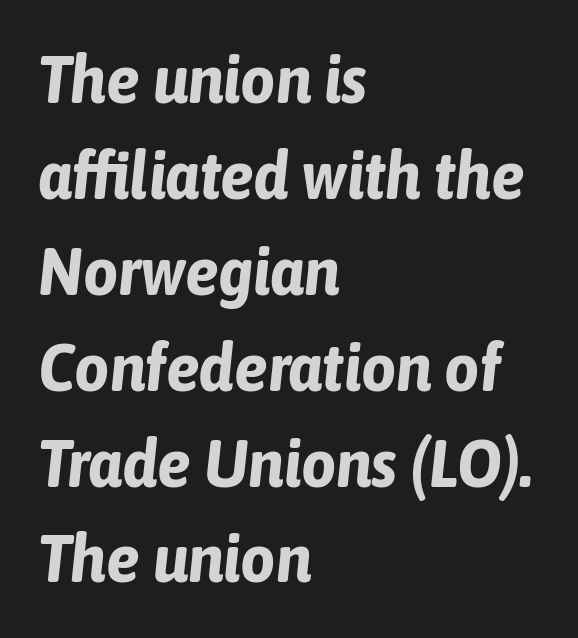
{"italic": "yes", "lean": "right", "slant_degrees": 6, "bold": "yes", "weight": "bold", "width": "condensed", "stroke_contrast": "low", "x_height": "medium", "monospaced": "no", "underline": "no", "align": "left", "line_spacing": "normal", "line_spacing_ratio": 1.41, "letter_spacing": "normal", "letter_spacing_em": 0.0, "glyph_px": 68}
